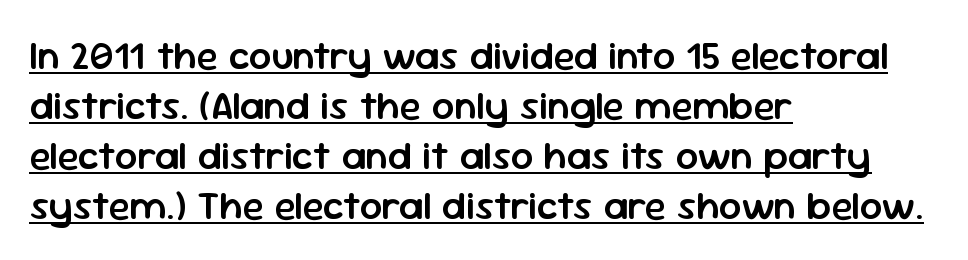
Q: Is the text bold? A: Semi-bold.
Q: Is the text italic (slanted)? A: No, it is upright.
Q: Is the typeface a serif or a sans-serif typeface? A: Sans-serif.
Q: Is the text underlined? A: Yes.
Q: How is the paragraph aligned? A: Left-aligned.
Q: Is the spacing between letters normal or unusually wide? A: Normal.
Q: Is the spacing between lines tight, normal or loose? A: Normal.
Q: Width (condensed, normal, or wide)? A: Normal.
Q: Stroke contrast? A: Low.
Q: x-height? A: Medium.
Q: Monospaced? A: No.
